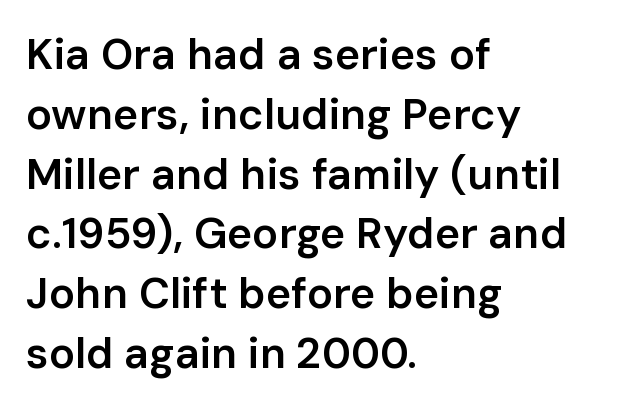
Just letters on the line, the space beneath them empty. The block of text has a typical density, with ordinary space between rows. Every stem runs plumb, perpendicular to the baseline. What stands out about the letter spacing? Nothing — it is the standard amount.
